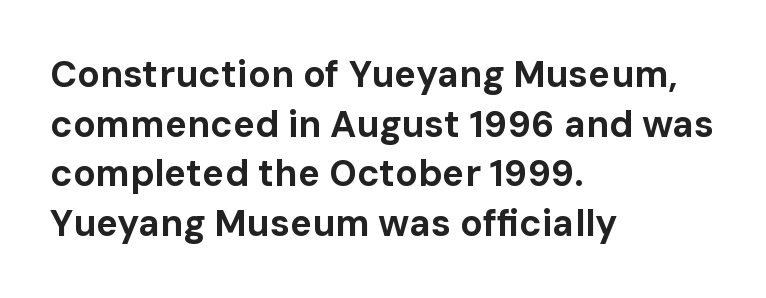
A normal amount of white space separates one row of letters from the next. The strip under each line holds only bare page. The lettering stays uniformly vertical, giving the passage a roman look. A typesetter would call this zero additional tracking. A typesetter would call this proportional, since set widths differ per character.
